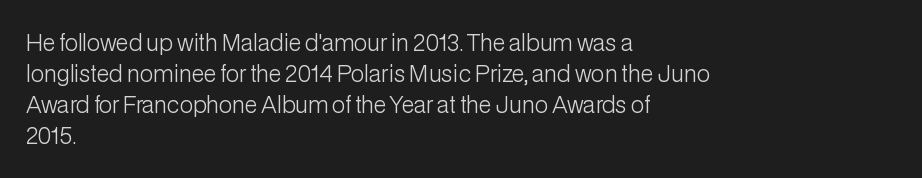
{"italic": "no", "bold": "no", "underline": "no", "align": "left", "line_spacing": "normal", "line_spacing_ratio": 1.41, "letter_spacing": "normal", "letter_spacing_em": 0.0, "glyph_px": 22}
